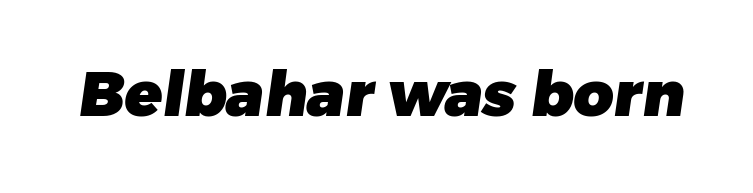
Descenders are the only things crossing below the line. Between one letter and the next there's only the usual sliver of space. You'd pick this weight for a headline — it's a proper bold. Each letter's strokes conclude bluntly, with no projecting serifs. Do the characters align in a grid? No, the font is proportional.
